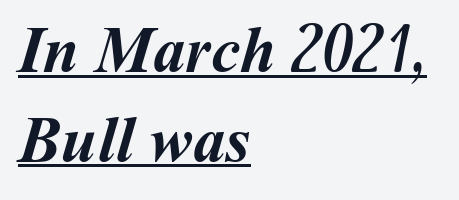
A dark, heavy texture on the line: the type is bold. Observe the ordinary spacing: letters are neighbours, not strangers. Every word sits above its own underline. Alignment: flush left. What's the leading like? Ordinary, nothing unusual. Is this a fixed-width face? No — the glyphs have proportional, varying widths.
